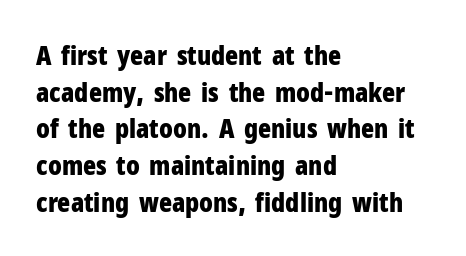
Casual observation: everything's shoved over to the left. Look at the tracking — it's just the regular setting, nothing added. The rendering uses a moderate line-height, typical for paragraphs. Decoration check: the copy has no underline. The face used here has the dense, thick strokes of a bold. The typography opts for an upright posture over an oblique one.
